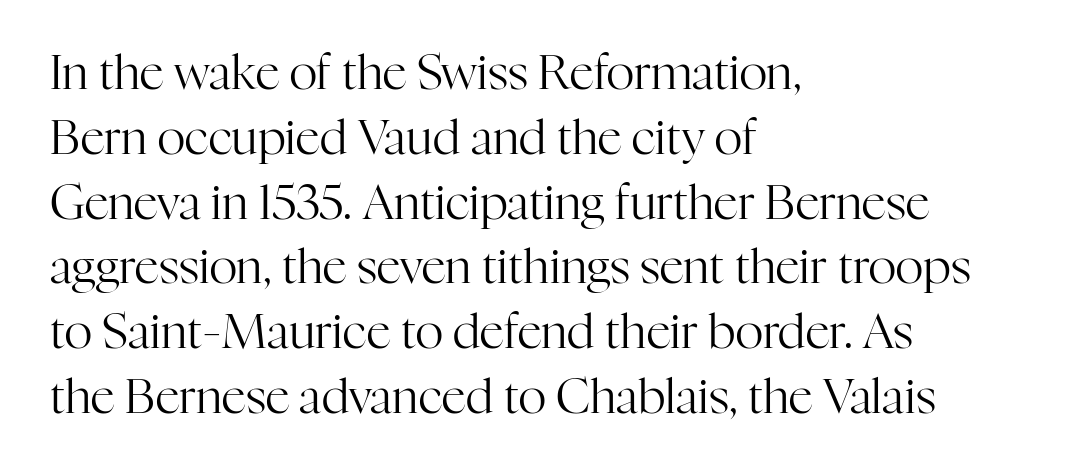
Q: Is the text bold? A: No.
Q: Is the text italic (slanted)? A: No, it is upright.
Q: Is the typeface a serif or a sans-serif typeface? A: Serif.
Q: Is the text underlined? A: No.
Q: How is the paragraph aligned? A: Left-aligned.
Q: Is the spacing between letters normal or unusually wide? A: Normal.
Q: Is the spacing between lines tight, normal or loose? A: Normal.
Q: Width (condensed, normal, or wide)? A: Normal.
Q: Stroke contrast? A: High.
Q: x-height? A: Medium.
Q: Monospaced? A: No.
